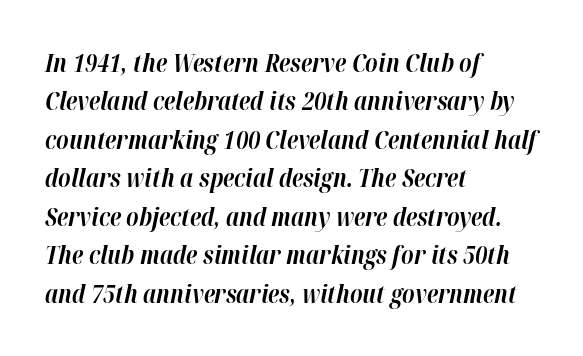
Rule under the text: the space is simply empty. Rows of type keep a routine distance in the vertical direction. Weight: bold. You can tell it's italic because the verticals aren't actually vertical. Nobody touched the tracking dial on this one. These lines stack with their left ends in a neat column.
